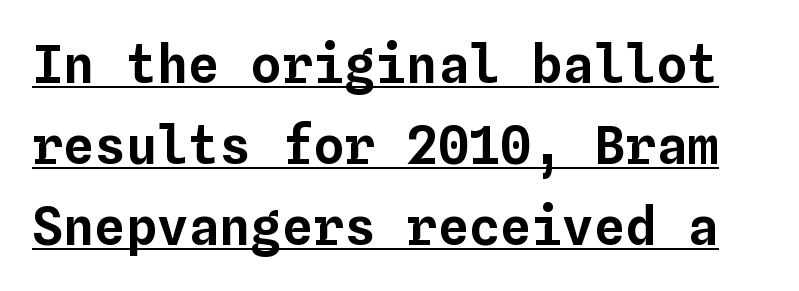
The image shows 52 px text type, upright, monospaced; set normal line spacing (1.56x), normal letter spacing, underlined; low stroke contrast and a medium x-height.
